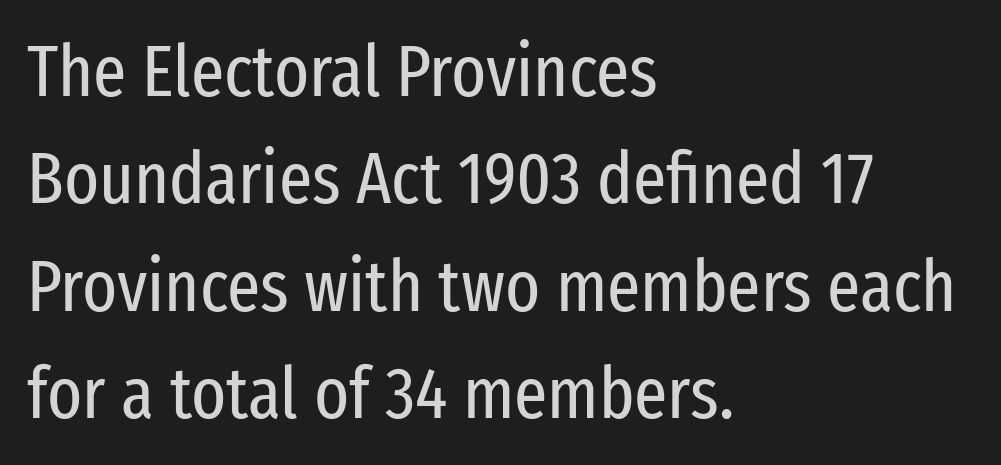
The image shows 73 px regular-weight, condensed sans-serif type, upright; set left-aligned, normal line spacing (1.47x), normal letter spacing, not underlined; low stroke contrast and a medium x-height.
